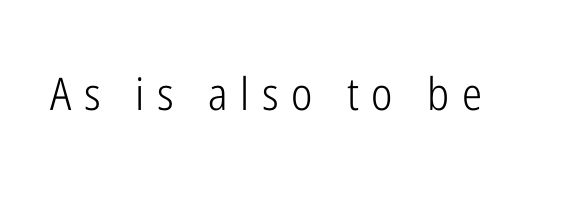
The image shows 45 px light, condensed sans-serif type, upright; set unusually wide letter spacing (+0.28 em), not underlined; low stroke contrast and a medium x-height.
